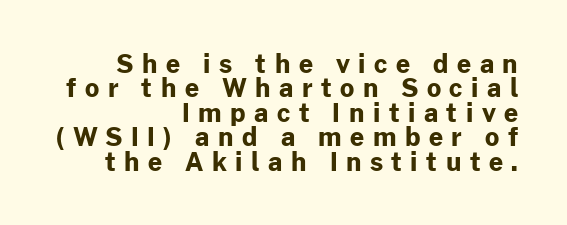
The image shows 25 px bold type, upright; set right-aligned, tight line spacing (0.98x), unusually wide letter spacing (+0.34 em), not underlined.
